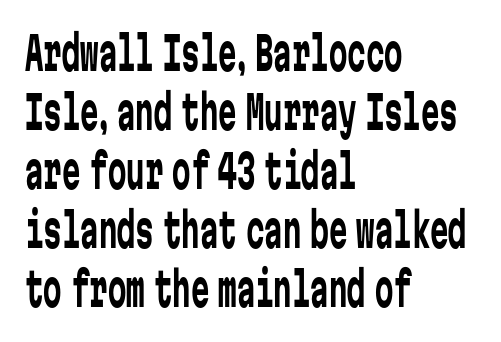
Anything drawn beneath the words? Only blank space. This rendering leaves character spacing at its baseline value. The typography opts for an upright posture over an oblique one. Is this a fixed-width face? Yes — each glyph sits in an identical cell. A student would call this left alignment; a typographer would say flush left, rag right. Bold? No — there's no thickening of the strokes.
